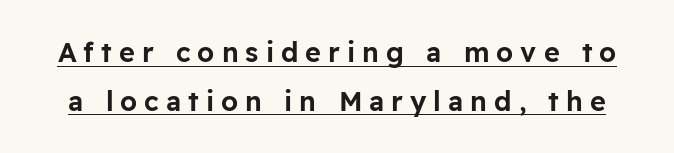
{"italic": "no", "underline": "yes", "line_spacing_ratio": 1.8, "letter_spacing": "wide", "letter_spacing_em": 0.26, "glyph_px": 27}
